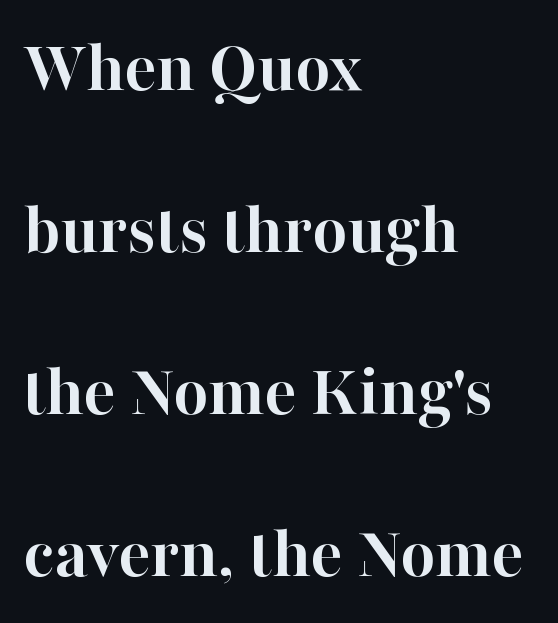
The image shows 75 px semibold serif type, upright; set left-aligned, loose line spacing (2.16x), normal letter spacing, not underlined; high stroke contrast and a medium x-height.
